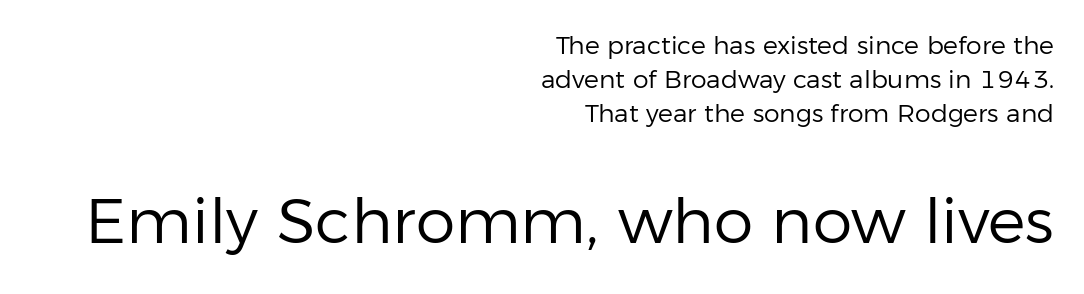
This sample uses a sans-serif face. The face looks like a standard text weight, possibly lighter. Short and long lines alike share a common ending point at right. Each new line begins a customary step beneath the previous one. Top chunk: small. Bottom chunk: large. Words float on clear page, feet unadorned.
